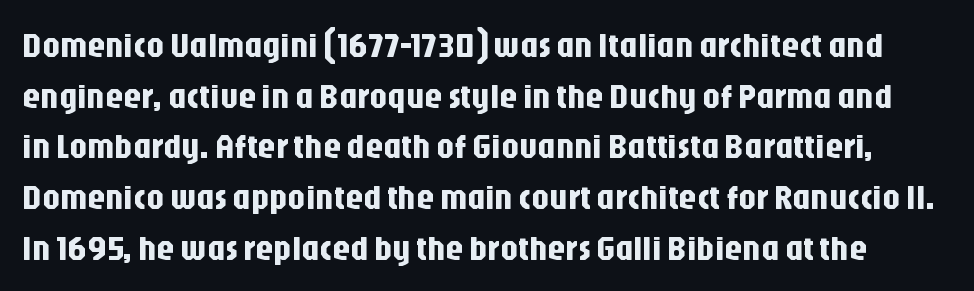
Note the varied advance widths — an 'i' is clearly narrower than an 'm'. Is the letter spacing exaggerated? No — it looks like the ordinary default. The type family on display is of the sans-serif kind. Clear beneath every line of the passage.
